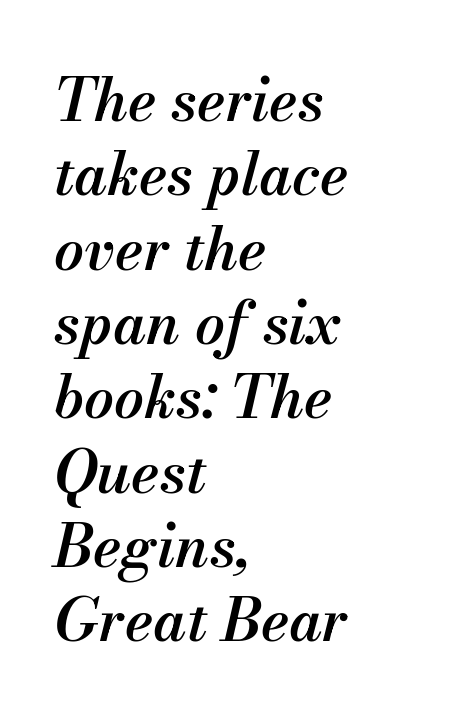
Each word holds together tightly as a unit, with standard inter-letter gaps. The rendering uses natural spacing where letterforms have individual widths. Does the lettering tilt? It does — this is italic. Reading down the column, the eye jumps a familiar distance to each next line.
